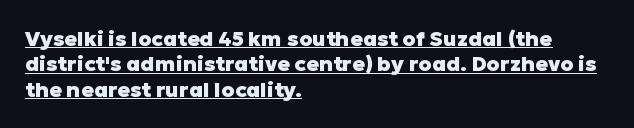
Q: Is the text bold? A: Yes.
Q: Is the text italic (slanted)? A: No, it is upright.
Q: Is the text underlined? A: Yes.
Q: How is the paragraph aligned? A: Left-aligned.
Q: Is the spacing between letters normal or unusually wide? A: Normal.
